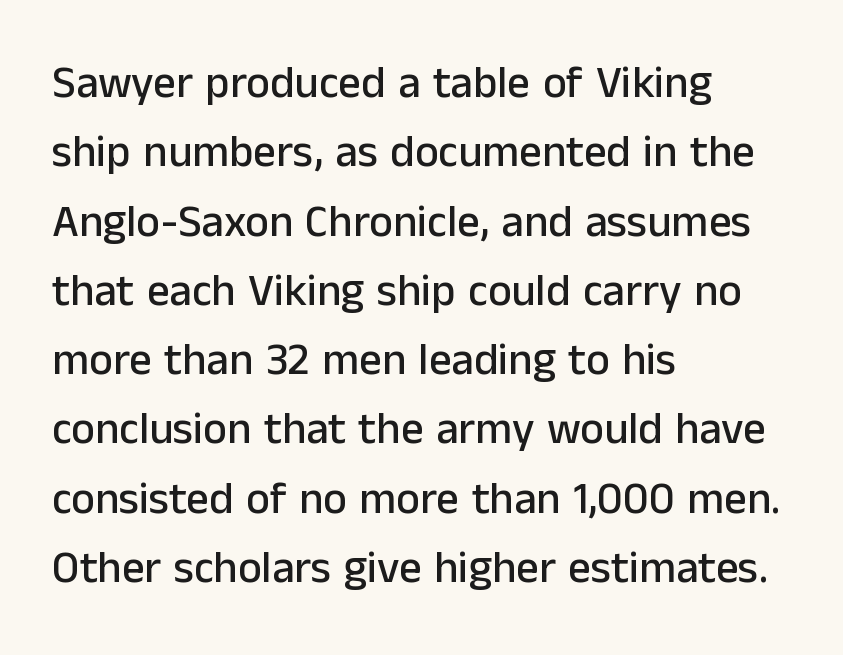
{"serif": "no", "italic": "no", "width": "normal", "stroke_contrast": "low", "x_height": "medium", "monospaced": "no", "underline": "no", "align": "left", "line_spacing": "normal", "line_spacing_ratio": 1.54, "letter_spacing": "normal", "letter_spacing_em": 0.0, "glyph_px": 45}
